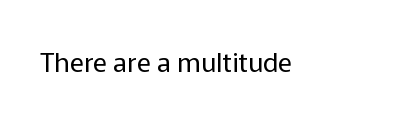
Q: Is the text bold? A: No.
Q: Is the text italic (slanted)? A: No, it is upright.
Q: Is the text underlined? A: No.
Q: Is the spacing between letters normal or unusually wide? A: Normal.
